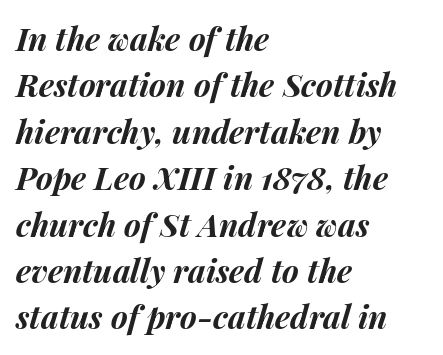
{"italic": "yes", "lean": "right", "slant_degrees": 14, "bold": "yes", "weight": "bold", "width": "normal", "stroke_contrast": "medium", "x_height": "medium", "monospaced": "no", "underline": "no", "align": "left", "line_spacing": "normal", "line_spacing_ratio": 1.45, "letter_spacing": "normal", "letter_spacing_em": 0.0, "glyph_px": 32}
